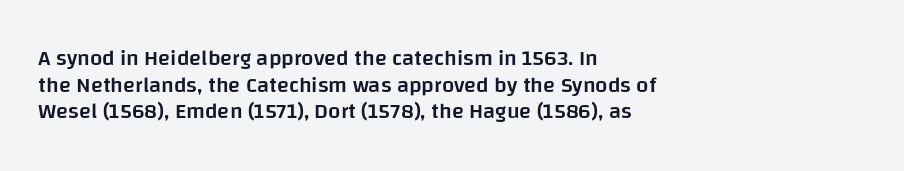
No word sits above an underline. The setting favours the left margin, as ordinary paragraphs usually do. This is the in-between weight designers call semibold or demi. This is the regular roman posture of the typeface. Observe the ordinary spacing: letters are neighbours, not strangers.
